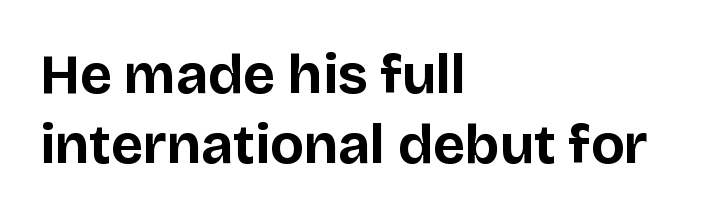
{"serif": "no", "italic": "no", "bold": "yes", "weight": "bold", "width": "normal", "stroke_contrast": "low", "x_height": "large", "monospaced": "no", "underline": "no", "align": "left", "line_spacing": "normal", "line_spacing_ratio": 1.25, "letter_spacing": "normal", "letter_spacing_em": 0.0, "glyph_px": 56}
